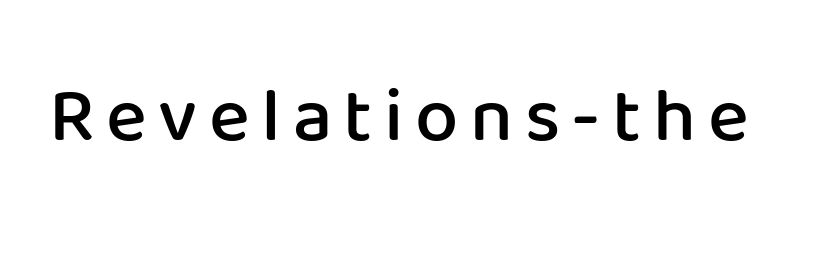
Its strokes are somewhat broadened, the hallmark of semibold type. The rendering shows plain stroke endings on the letterforms — a sans-serif design. Proportional: the letters do not fall into vertical columns. Descender tails drop into unmarked territory. The font's upright variant was chosen for this text.
